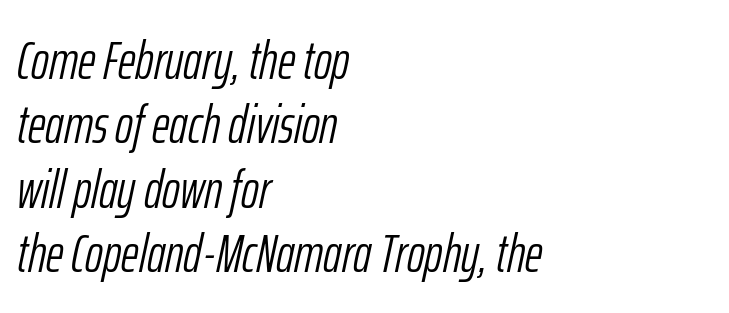
{"italic": "yes", "lean": "right", "slant_degrees": 12, "bold": "no", "weight": "light", "width": "condensed", "stroke_contrast": "low", "x_height": "medium", "monospaced": "no", "underline": "no", "align": "left", "line_spacing_ratio": 1.19, "letter_spacing": "normal", "letter_spacing_em": 0.0, "glyph_px": 54}
